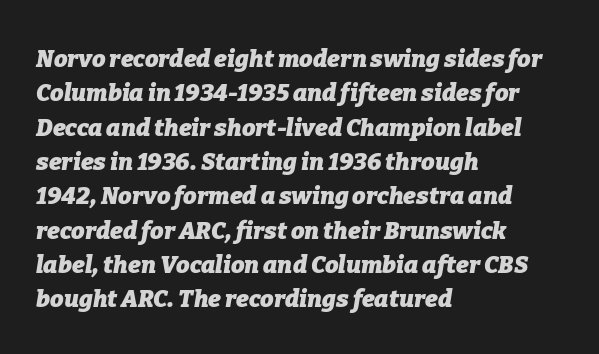
{"italic": "yes", "lean": "right", "slant_degrees": 9, "bold": "yes", "underline": "no", "align": "left", "line_spacing": "normal", "line_spacing_ratio": 1.43, "letter_spacing": "normal", "letter_spacing_em": 0.0, "glyph_px": 24}
